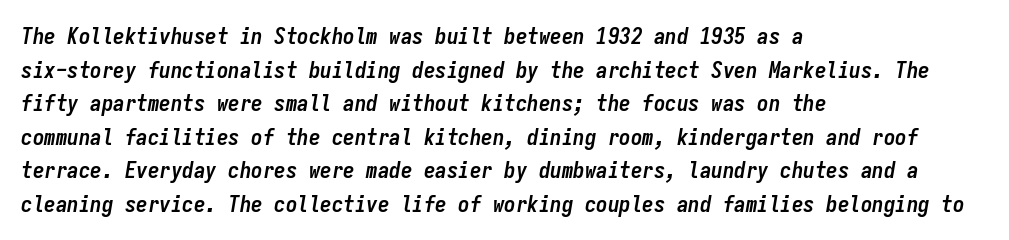
Q: Is the text bold? A: Yes.
Q: Is the text italic (slanted)? A: Yes, it leans right by about 9 degrees.
Q: Is the text underlined? A: No.
Q: How is the paragraph aligned? A: Left-aligned.
Q: Is the spacing between letters normal or unusually wide? A: Normal.
Q: Is the spacing between lines tight, normal or loose? A: Normal.
